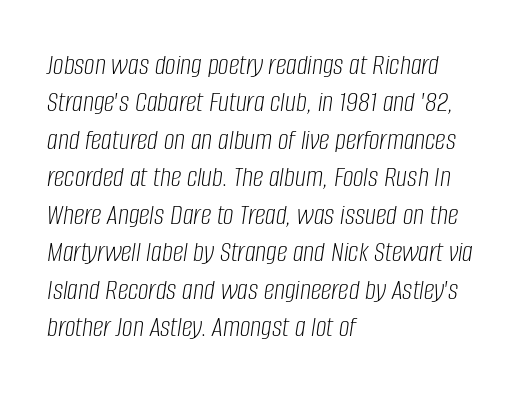
The image shows 30 px light, condensed type, italic (leaning right); set left-aligned, normal line spacing (1.25x), normal letter spacing, not underlined; low stroke contrast and a large x-height.
